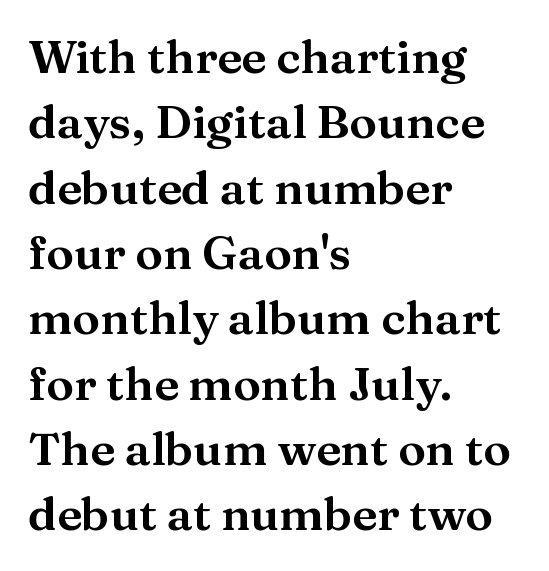
{"serif": "yes", "italic": "no", "width": "wide", "stroke_contrast": "medium", "x_height": "medium", "monospaced": "no", "underline": "no", "align": "left", "line_spacing": "normal", "line_spacing_ratio": 1.42, "letter_spacing": "normal", "letter_spacing_em": 0.0, "glyph_px": 46}
